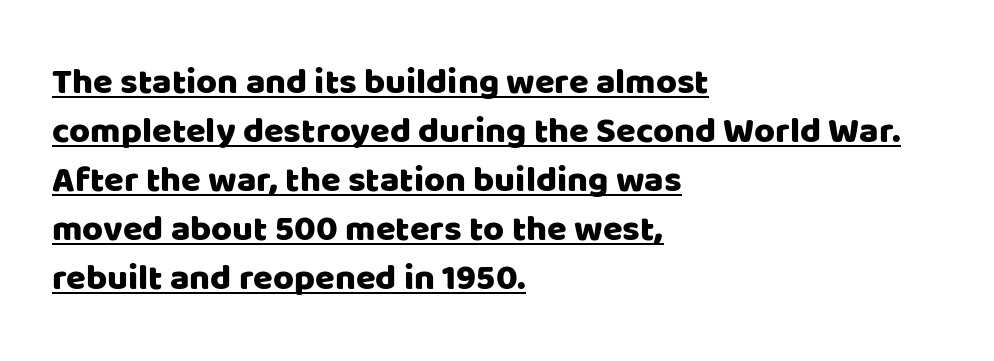
{"serif": "no", "italic": "no", "width": "normal", "stroke_contrast": "low", "x_height": "large", "monospaced": "no", "underline": "yes", "align": "left", "line_spacing": "normal", "line_spacing_ratio": 1.36, "letter_spacing": "normal", "letter_spacing_em": 0.0, "glyph_px": 36}
